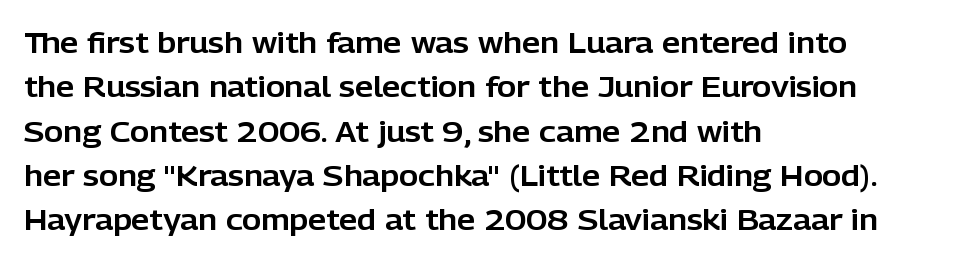
The image shows 29 px sans-serif type, upright; set left-aligned, normal line spacing (1.53x), normal letter spacing, not underlined; low stroke contrast and a medium x-height.
